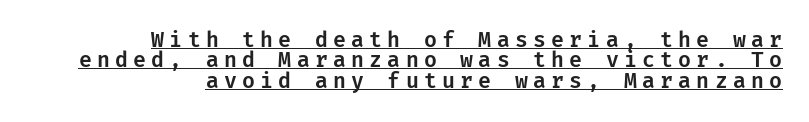
Someone cranked the tracking dial way up on this one. Upright lettering throughout. These lines huddle together more closely than default settings would place them. These lines are set flush right with a ragged left edge.
